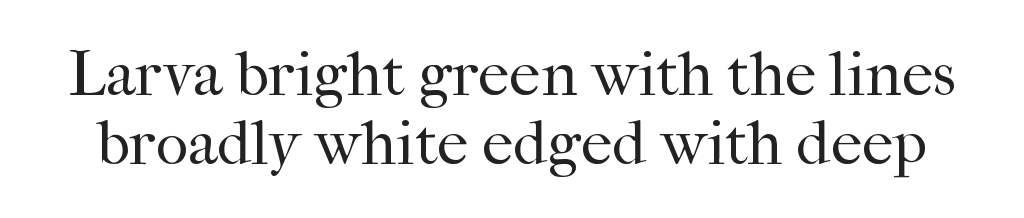
Rows of type sit shoulder to shoulder in the vertical direction. Descenders are the only things crossing below the line. The weight tops out at a normal text grade. The gaps between neighbouring characters are ordinary and unremarkable. You could not count columns in this text — the font is proportionally spaced.
